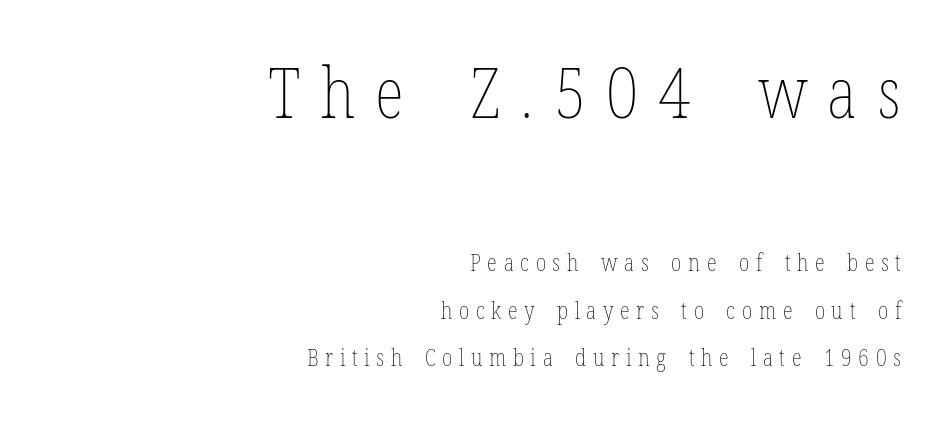
The image shows 69 px thin, condensed type, upright; set right-aligned, loose line spacing (2.08x), unusually wide letter spacing (+0.29 em), not underlined; the first (top) block is 3.0x larger; low stroke contrast and a medium x-height.
